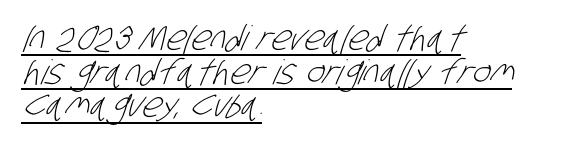
Q: Is the text bold? A: No.
Q: Is the typeface a serif or a sans-serif typeface? A: Sans-serif.
Q: Is the text underlined? A: Yes.
Q: How is the paragraph aligned? A: Left-aligned.
Q: Is the spacing between letters normal or unusually wide? A: Normal.
Q: Is the spacing between lines tight, normal or loose? A: Tight.
Q: Width (condensed, normal, or wide)? A: Condensed.
Q: Stroke contrast? A: Low.
Q: x-height? A: Large.
Q: Monospaced? A: No.
